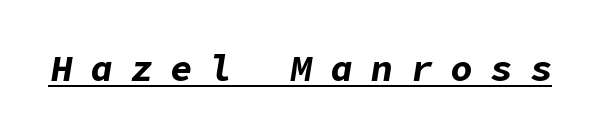
The image shows 37 px bold type, italic (leaning right); set unusually wide letter spacing (+0.48 em), underlined; low stroke contrast and a medium x-height.
